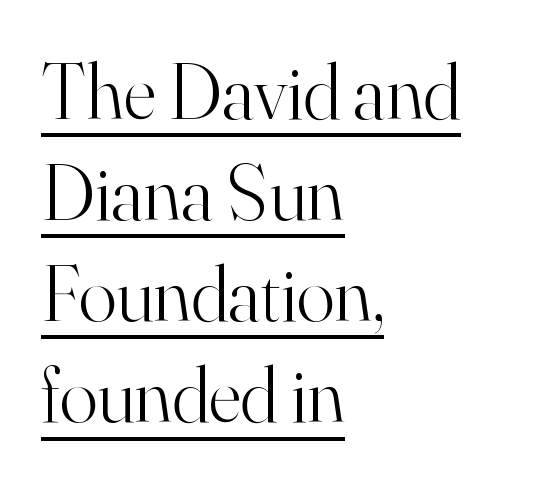
Q: Is the text bold? A: No.
Q: Is the text italic (slanted)? A: No, it is upright.
Q: Is the typeface a serif or a sans-serif typeface? A: Serif.
Q: Is the text underlined? A: Yes.
Q: How is the paragraph aligned? A: Left-aligned.
Q: Is the spacing between letters normal or unusually wide? A: Normal.
Q: Is the spacing between lines tight, normal or loose? A: Normal.
Q: Width (condensed, normal, or wide)? A: Normal.
Q: Stroke contrast? A: High.
Q: x-height? A: Small.
Q: Monospaced? A: No.
